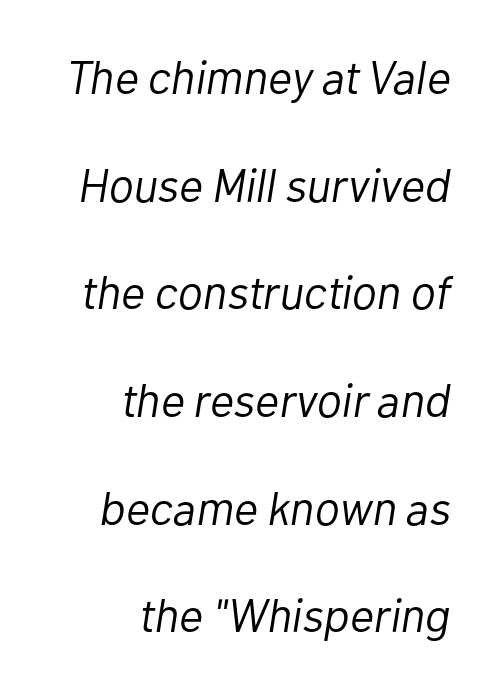
The image shows 47 px light type, italic (leaning right); set right-aligned, loose line spacing (2.29x), normal letter spacing, not underlined; low stroke contrast and a medium x-height.
